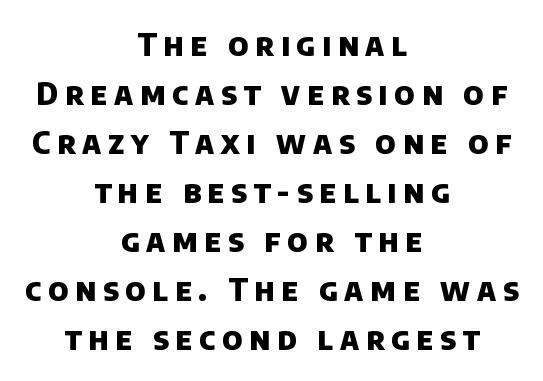
Students, this is bold: see how much ink each stroke carries. Evenly set lines give the paragraph a standard silhouette. Letters rest on an invisible, unmarked baseline. Casual observation: everything's sitting right in the middle. Each letter keeps its own natural width here, so spacing adapts to shape.
